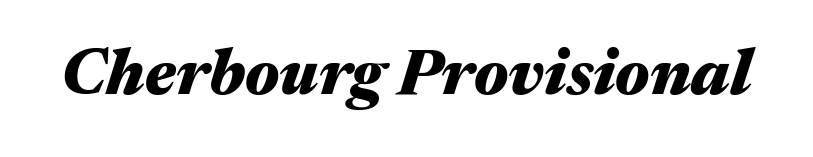
Short note: letters normally spaced. Spacing verdict: proportional, widths tailored to each character. The foot of each line stays bare and open. How heavy is the stroke? Heavy — this is a bold.
